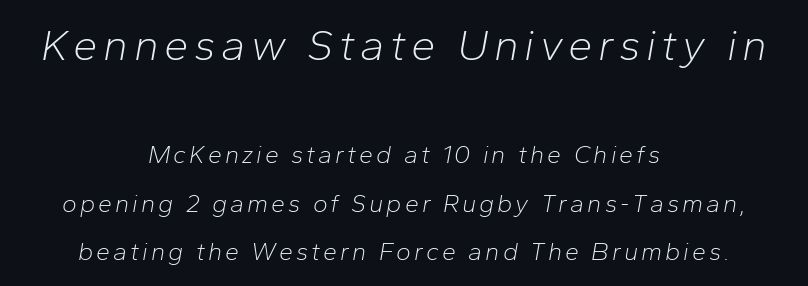
{"italic": "yes", "lean": "right", "slant_degrees": 10, "bold": "no", "weight": "light", "width": "normal", "stroke_contrast": "low", "x_height": "medium", "monospaced": "no", "underline": "no", "align": "center", "line_spacing": "loose", "line_spacing_ratio": 1.95, "larger_block": "first", "size_ratio": 1.76, "glyph_px": 44}
